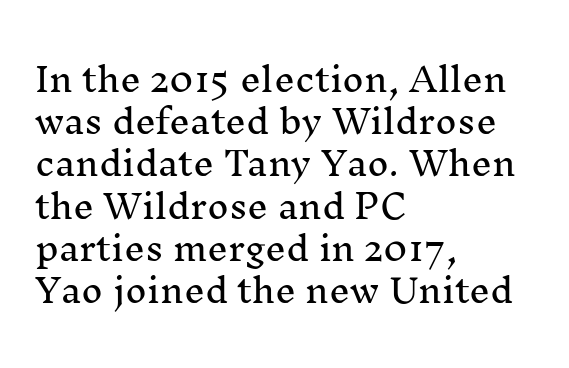
{"serif": "yes", "italic": "no", "width": "normal", "stroke_contrast": "medium", "x_height": "medium", "monospaced": "no", "underline": "no", "align": "left", "line_spacing": "normal", "line_spacing_ratio": 1.28, "letter_spacing": "normal", "letter_spacing_em": 0.0, "glyph_px": 33}
